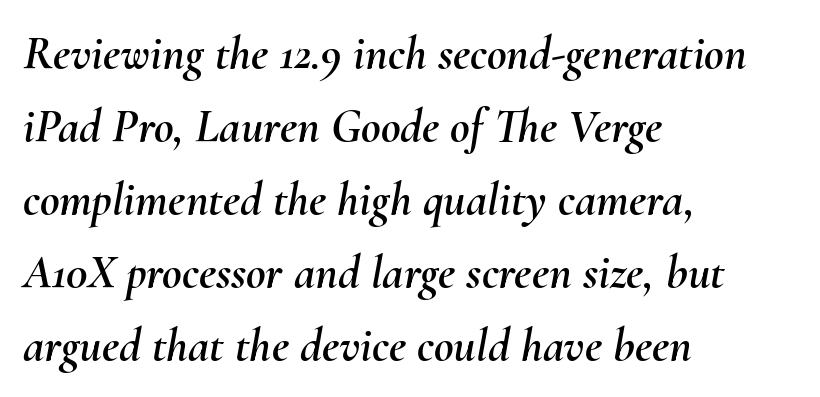
Horizontal bands of white between lines are of average thickness. The space directly below the letters is spotless. Every character sits at an angle, as italics do. Each line starts at the same left margin while the right side varies.
